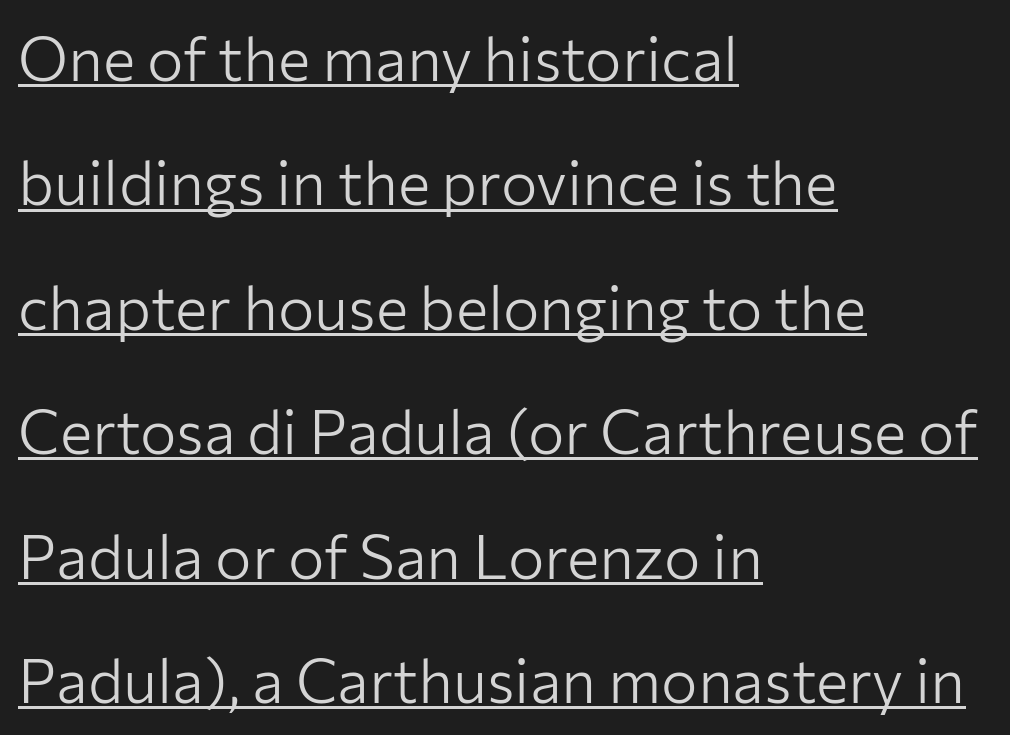
{"serif": "no", "italic": "no", "bold": "no", "weight": "light", "width": "normal", "stroke_contrast": "low", "x_height": "medium", "monospaced": "no", "underline": "yes", "align": "left", "line_spacing": "loose", "line_spacing_ratio": 2.04, "letter_spacing": "normal", "letter_spacing_em": 0.0, "glyph_px": 61}
